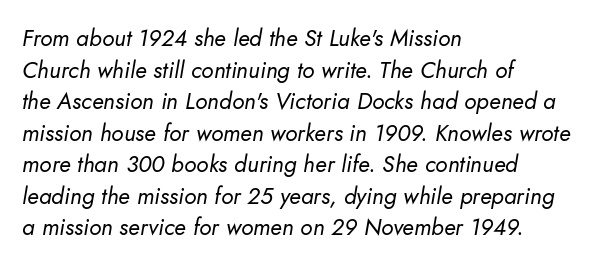
The type is set solid horizontally, with unmodified tracking. These glyphs show unthickened strokes, regular width or finer. Anything drawn beneath the words? Only blank space. Successive baselines arrive at the customary interval. The lines in this sample share a left origin and differ only in where they stop. This sample uses an oblique cut, with every glyph tilted off the vertical.
